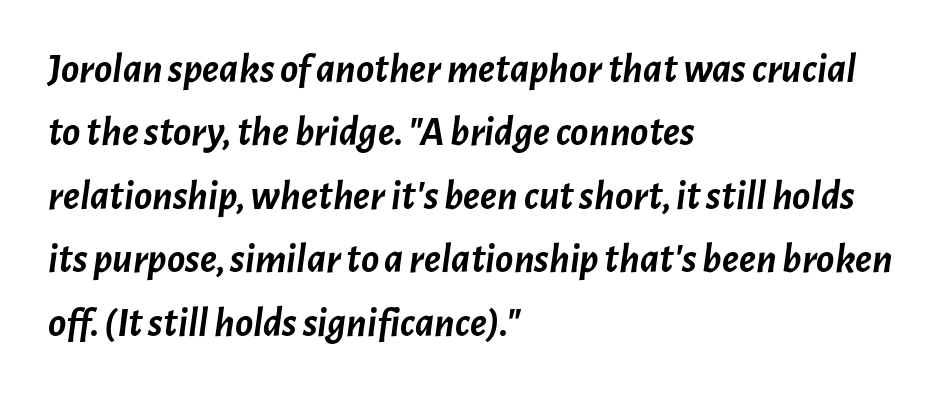
{"italic": "yes", "lean": "right", "slant_degrees": 7, "bold": "yes", "weight": "semibold", "width": "normal", "stroke_contrast": "low", "x_height": "medium", "monospaced": "no", "underline": "no", "align": "left", "line_spacing": "normal", "line_spacing_ratio": 1.51, "letter_spacing": "normal", "letter_spacing_em": 0.0, "glyph_px": 42}
